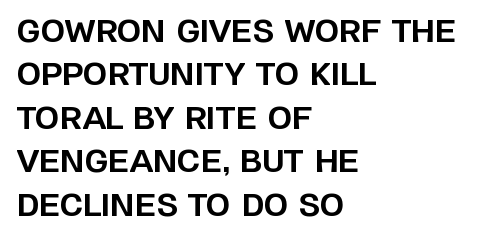
{"serif": "no", "italic": "no", "bold": "yes", "weight": "bold", "width": "normal", "stroke_contrast": "low", "x_height": "large", "monospaced": "no", "underline": "no", "align": "left", "line_spacing": "normal", "line_spacing_ratio": 1.4, "letter_spacing": "normal", "letter_spacing_em": 0.0, "glyph_px": 31}
